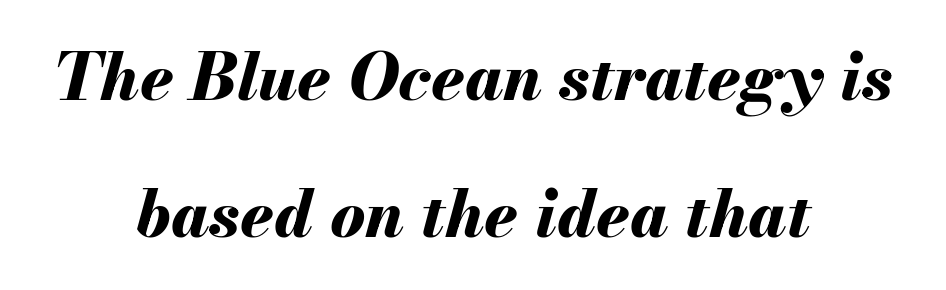
The image shows 66 px bold type, italic (leaning right); set centered, loose line spacing (2.08x), normal letter spacing, not underlined; medium stroke contrast and a small x-height.
